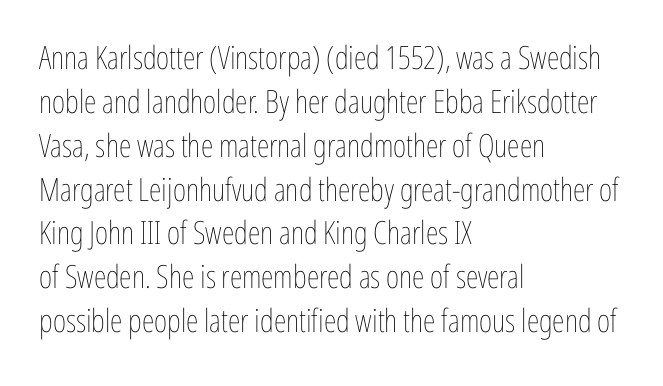
{"italic": "no", "bold": "no", "weight": "thin", "width": "condensed", "stroke_contrast": "low", "x_height": "medium", "monospaced": "no", "underline": "no", "align": "left", "line_spacing": "normal", "line_spacing_ratio": 1.37, "letter_spacing": "normal", "letter_spacing_em": 0.0, "glyph_px": 32}
